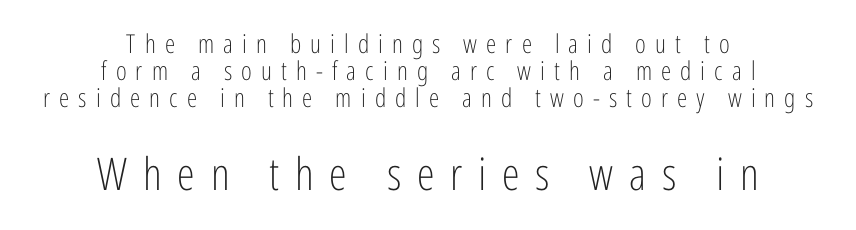
{"serif": "no", "italic": "no", "bold": "no", "weight": "light", "width": "condensed", "stroke_contrast": "low", "x_height": "medium", "monospaced": "no", "underline": "no", "align": "center", "line_spacing": "tight", "line_spacing_ratio": 1.03, "letter_spacing": "wide", "letter_spacing_em": 0.35, "larger_block": "second", "size_ratio": 1.73, "glyph_px": 45}
